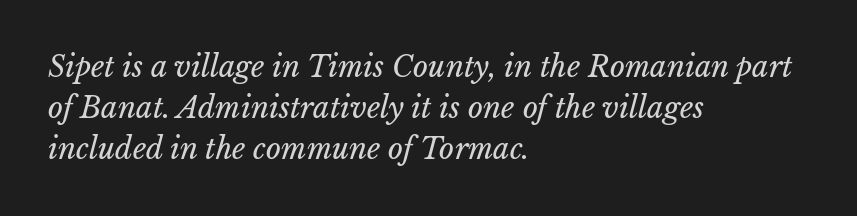
Q: Is the text bold? A: No.
Q: Is the text underlined? A: No.
Q: How is the paragraph aligned? A: Left-aligned.
Q: Is the spacing between letters normal or unusually wide? A: Normal.
Q: Is the spacing between lines tight, normal or loose? A: Normal.
Q: Width (condensed, normal, or wide)? A: Normal.
Q: Stroke contrast? A: Low.
Q: x-height? A: Medium.
Q: Monospaced? A: No.
